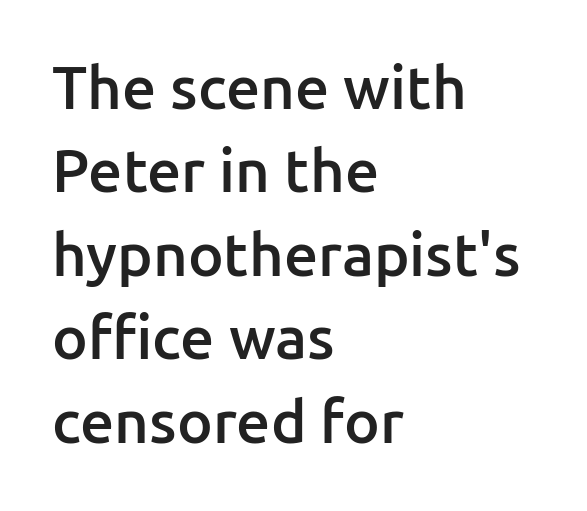
The image shows 60 px semibold sans-serif type, upright; set left-aligned, normal line spacing (1.39x), normal letter spacing, not underlined; low stroke contrast and a medium x-height.
